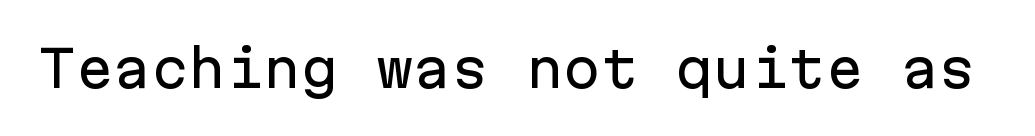
Q: Is the text italic (slanted)? A: No, it is upright.
Q: Is the typeface a serif or a sans-serif typeface? A: Sans-serif.
Q: Is the text underlined? A: No.
Q: Is the spacing between letters normal or unusually wide? A: Normal.
Q: Width (condensed, normal, or wide)? A: Normal.
Q: Stroke contrast? A: Low.
Q: x-height? A: Medium.
Q: Monospaced? A: Yes.
